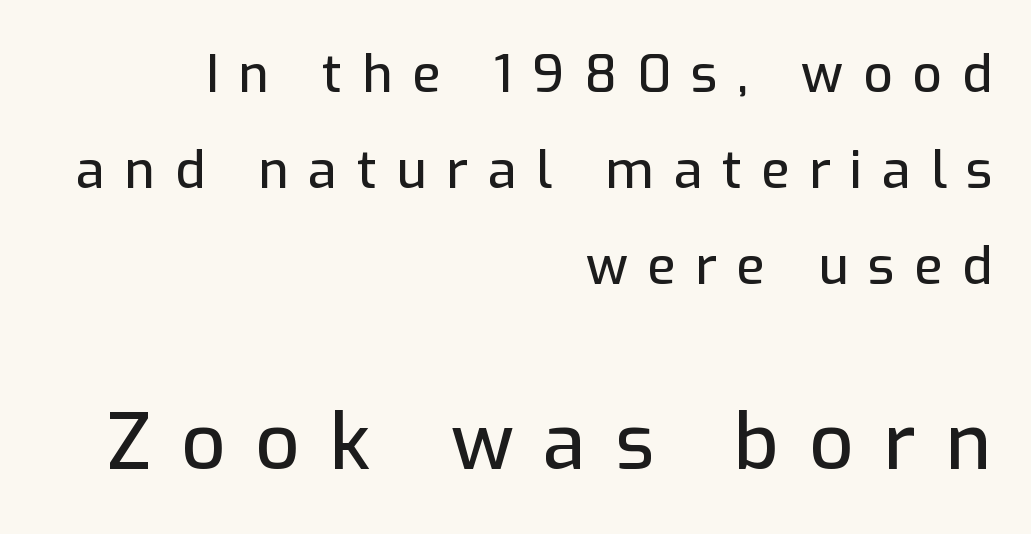
{"serif": "no", "italic": "no", "width": "normal", "stroke_contrast": "low", "x_height": "medium", "monospaced": "no", "underline": "no", "align": "right", "line_spacing_ratio": 1.85, "letter_spacing": "wide", "letter_spacing_em": 0.38, "larger_block": "second", "size_ratio": 1.5, "glyph_px": 78}
